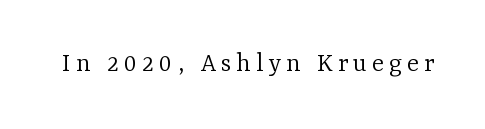
Typographically, this falls in the serif category. Spacing verdict: proportional, widths tailored to each character. The baseline area is clear. Is the stroke heavy? The answer is a plain regular-or-lighter. A roman cut, with each character standing at attention.
